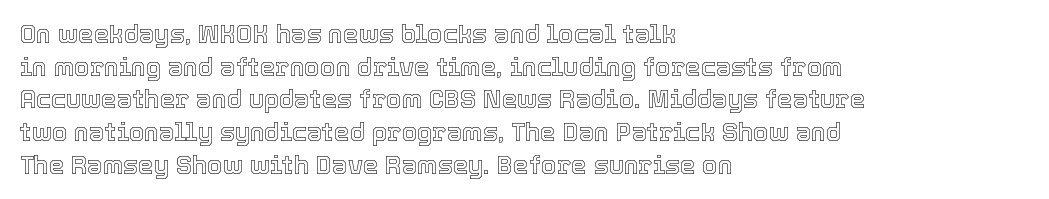
The tracking reads as untouched default to a designer's eye. Has an underline been added? It has not. Where is the straight margin? On the left. A typesetter would call this leading conventional body-copy spacing.
